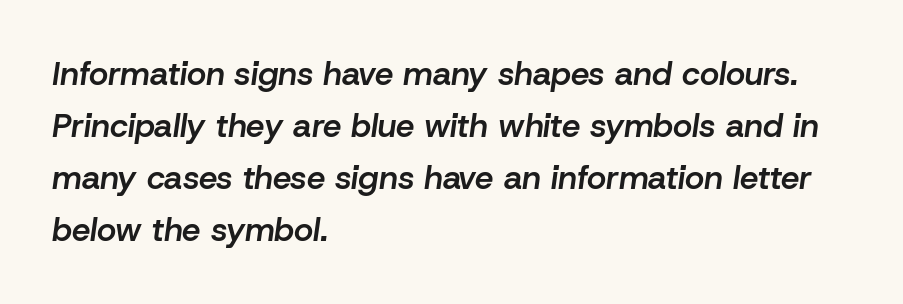
{"italic": "yes", "lean": "right", "slant_degrees": 8, "bold": "semi", "weight": "semibold", "width": "normal", "stroke_contrast": "low", "x_height": "medium", "monospaced": "no", "underline": "no", "align": "left", "line_spacing": "normal", "line_spacing_ratio": 1.58, "letter_spacing": "normal", "letter_spacing_em": 0.0, "glyph_px": 33}
